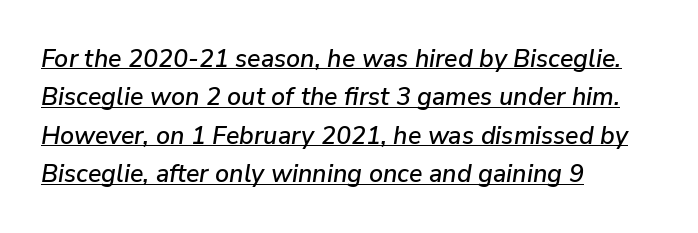
Q: Is the text italic (slanted)? A: Yes, it leans right by about 9 degrees.
Q: Is the text underlined? A: Yes.
Q: How is the paragraph aligned? A: Left-aligned.
Q: Is the spacing between letters normal or unusually wide? A: Normal.
Q: Is the spacing between lines tight, normal or loose? A: Normal.
